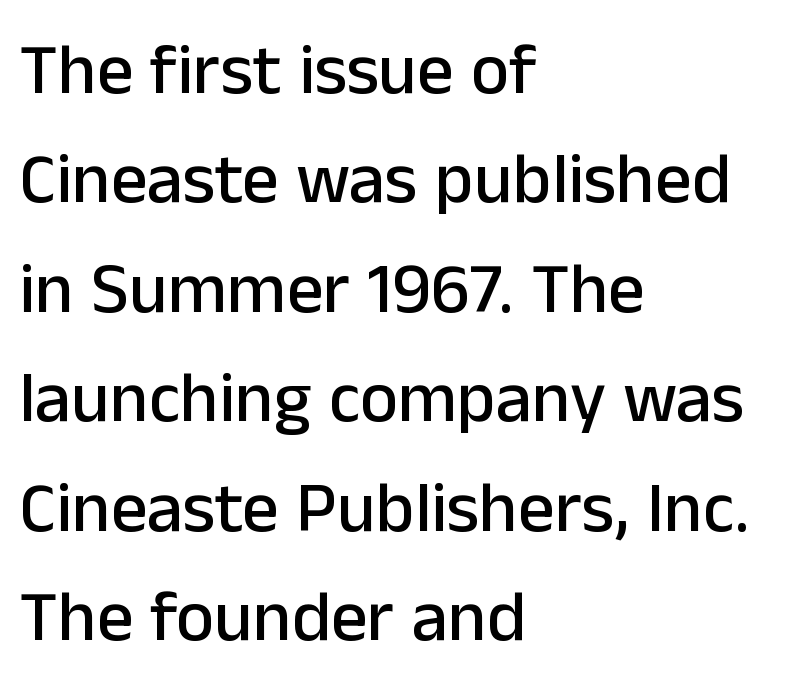
{"serif": "no", "italic": "no", "width": "normal", "stroke_contrast": "low", "x_height": "medium", "monospaced": "no", "underline": "no", "align": "left", "line_spacing": "normal", "line_spacing_ratio": 1.52, "letter_spacing": "normal", "letter_spacing_em": 0.0, "glyph_px": 72}
